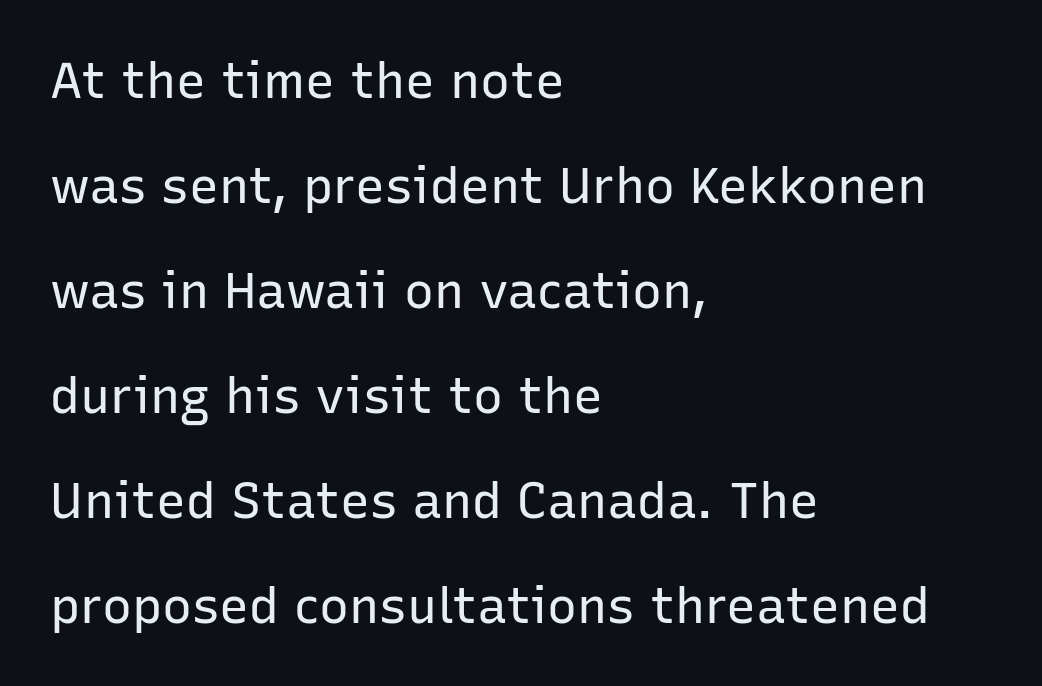
Q: Is the text bold? A: No.
Q: Is the text italic (slanted)? A: No, it is upright.
Q: Is the typeface a serif or a sans-serif typeface? A: Sans-serif.
Q: Is the text underlined? A: No.
Q: How is the paragraph aligned? A: Left-aligned.
Q: Is the spacing between letters normal or unusually wide? A: Normal.
Q: Is the spacing between lines tight, normal or loose? A: Loose.
Q: Width (condensed, normal, or wide)? A: Normal.
Q: Stroke contrast? A: Low.
Q: x-height? A: Medium.
Q: Monospaced? A: No.
